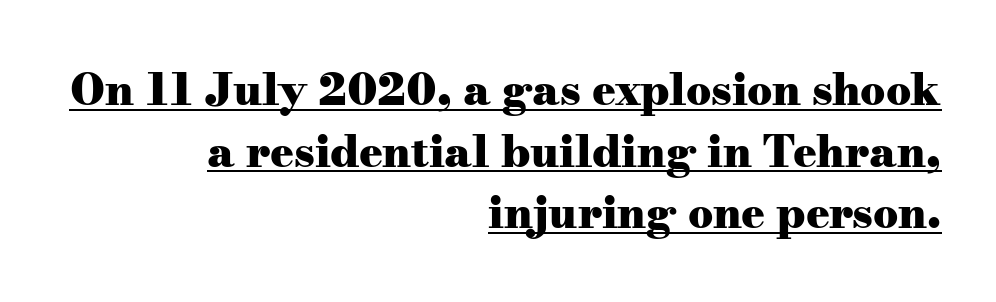
The image shows 44 px heavy, wide serif type, upright; set right-aligned, normal line spacing (1.4x), normal letter spacing, underlined; medium stroke contrast and a small x-height.
